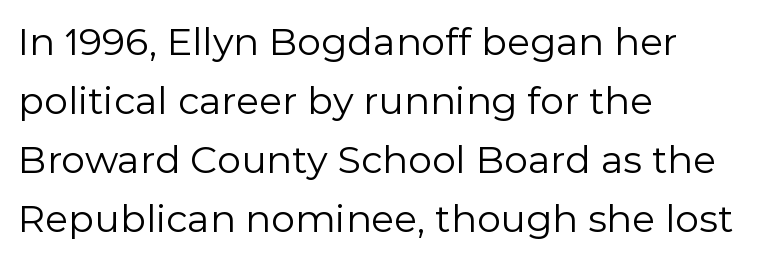
Think of a printed novel: that variable character pitch is what you see here. The cut favours lightness, reaching ordinary text weight at its darkest. Decoration check: the copy has no underline. Nothing sits at the stroke ends, so this counts as sans-serif.
